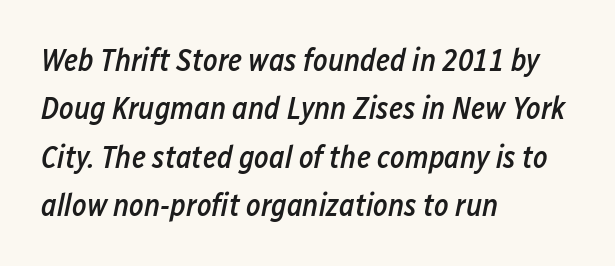
The image shows 31 px semibold, condensed type, italic (leaning right); set left-aligned, normal line spacing (1.56x), normal letter spacing, not underlined; low stroke contrast and a medium x-height.
